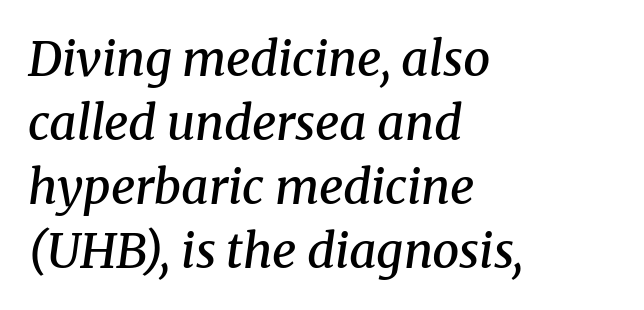
{"serif": "yes", "italic": "yes", "lean": "right", "slant_degrees": 8, "bold": "semi", "weight": "semibold", "width": "normal", "stroke_contrast": "medium", "x_height": "medium", "monospaced": "no", "underline": "no", "align": "left", "line_spacing": "normal", "line_spacing_ratio": 1.33, "letter_spacing": "normal", "letter_spacing_em": 0.0, "glyph_px": 48}
